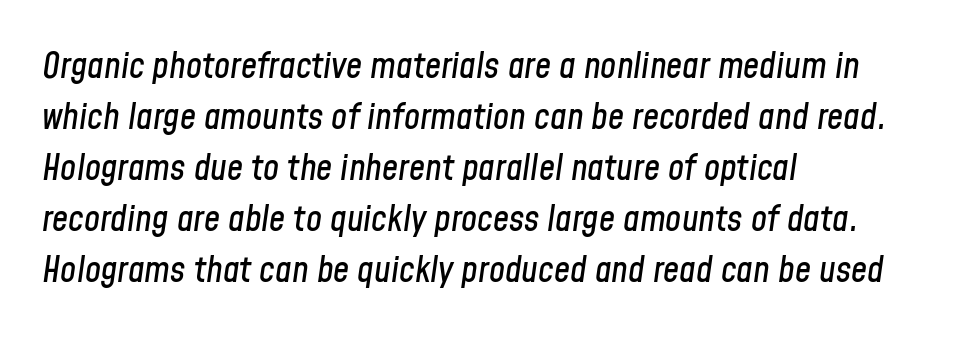
Q: Is the text italic (slanted)? A: Yes, it leans right by about 8 degrees.
Q: Is the text underlined? A: No.
Q: How is the paragraph aligned? A: Left-aligned.
Q: Is the spacing between letters normal or unusually wide? A: Normal.
Q: Is the spacing between lines tight, normal or loose? A: Normal.
Q: Width (condensed, normal, or wide)? A: Condensed.
Q: Stroke contrast? A: Low.
Q: x-height? A: Medium.
Q: Monospaced? A: No.
